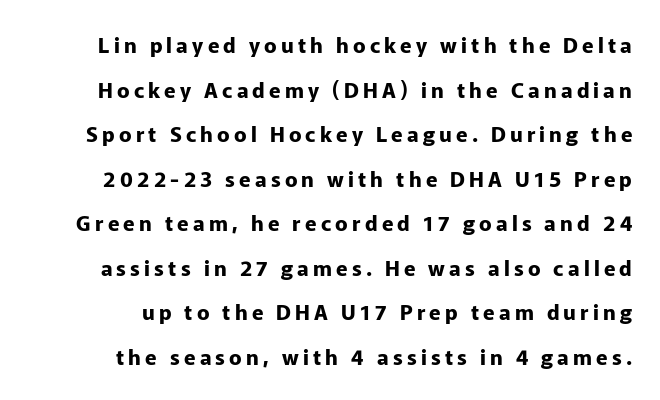
The letters stand upright; this is a roman face. Letter spacing: wide. The glyphs have the mass of a bold cut. Honestly, the rows look like they've been pulled way apart. Underlining? Definitely not there.
